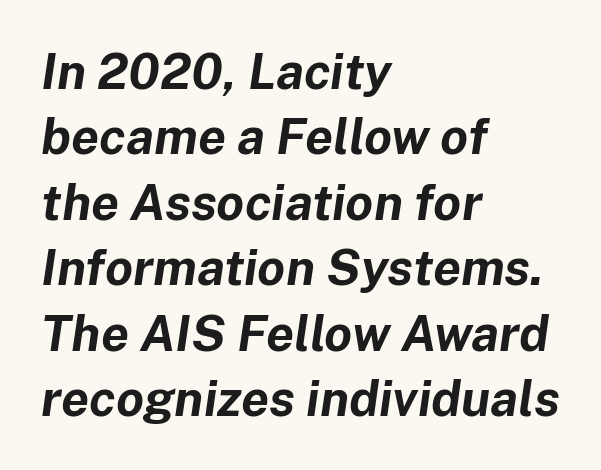
The image shows 50 px bold type, italic (leaning right); set left-aligned, normal line spacing (1.31x), normal letter spacing, not underlined; low stroke contrast and a medium x-height.
